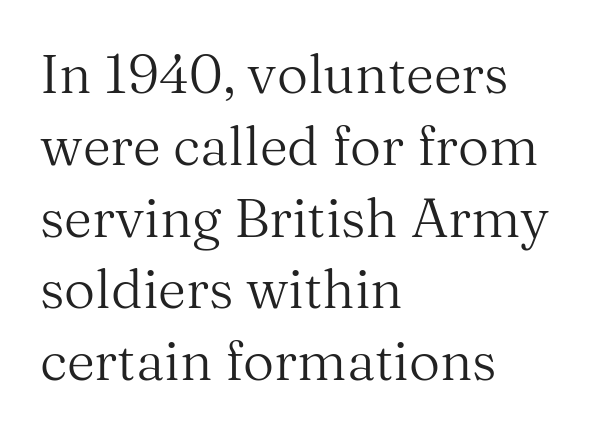
The image shows 54 px regular-weight serif type, upright; set left-aligned, normal line spacing (1.33x), normal letter spacing, not underlined; medium stroke contrast and a medium x-height.
